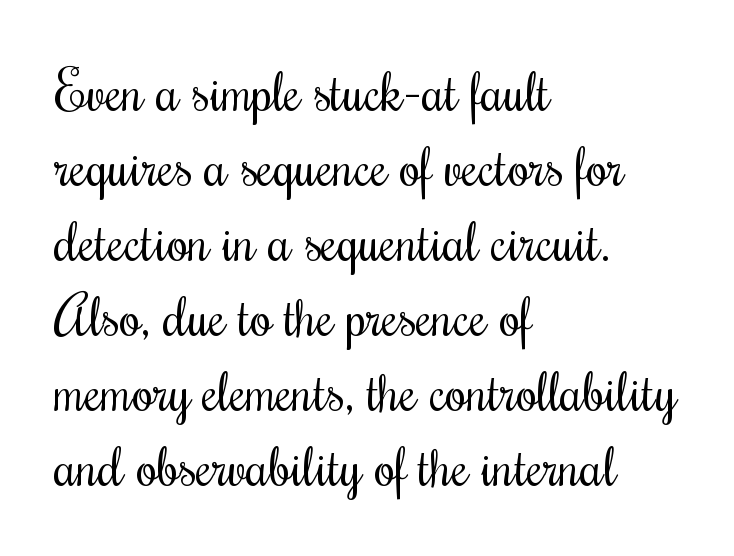
The letters advance in unequal steps, a hallmark of proportional type. How would I describe the line gaps? Plain and ordinary. Classification — serif. Clear beneath every line of the passage.
